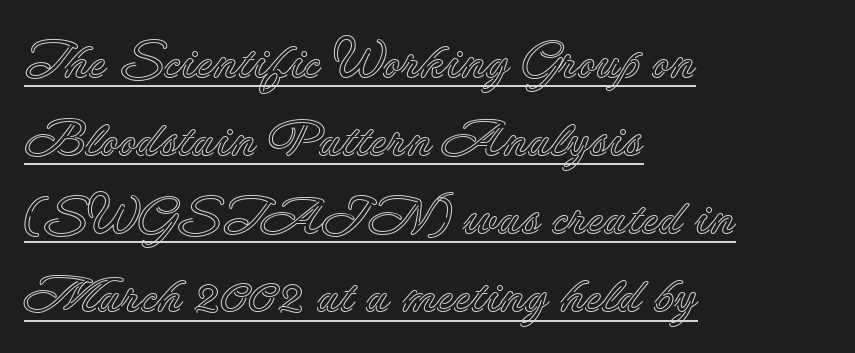
{"width": "normal", "x_height": "small", "monospaced": "no", "underline": "yes", "align": "left", "line_spacing": "normal", "line_spacing_ratio": 1.53, "letter_spacing": "normal", "letter_spacing_em": 0.0, "glyph_px": 51}
